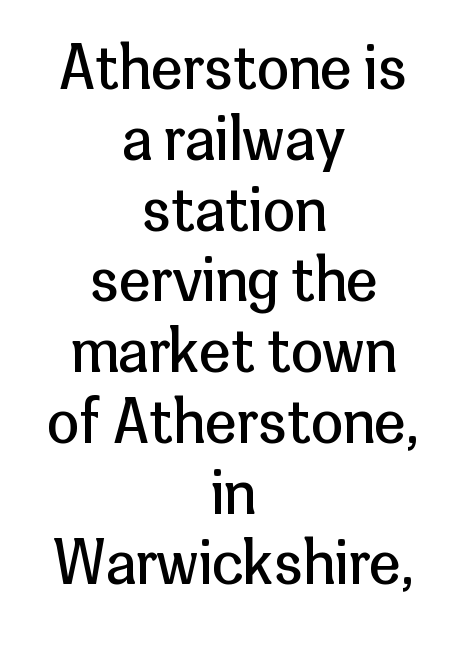
The image shows 58 px regular-weight sans-serif type, upright; set centered, line spacing 1.22x, normal letter spacing, not underlined; low stroke contrast and a medium x-height.
